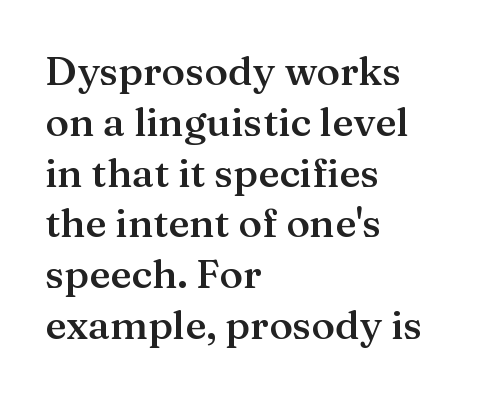
Q: Is the text bold? A: Semi-bold.
Q: Is the text italic (slanted)? A: No, it is upright.
Q: Is the typeface a serif or a sans-serif typeface? A: Serif.
Q: Is the text underlined? A: No.
Q: How is the paragraph aligned? A: Left-aligned.
Q: Is the spacing between letters normal or unusually wide? A: Normal.
Q: Is the spacing between lines tight, normal or loose? A: Normal.
Q: Width (condensed, normal, or wide)? A: Normal.
Q: Stroke contrast? A: Medium.
Q: x-height? A: Medium.
Q: Monospaced? A: No.
